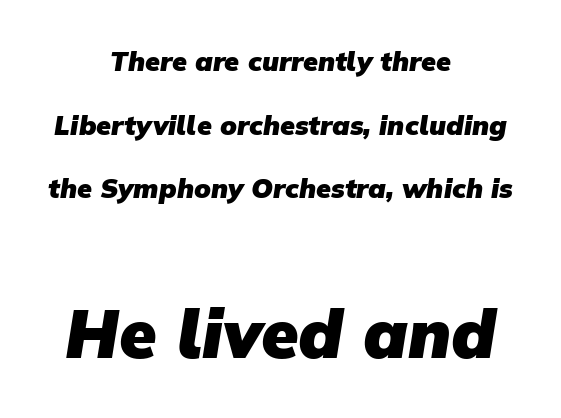
{"serif": "no", "bold": "yes", "weight": "heavy", "width": "normal", "stroke_contrast": "low", "x_height": "medium", "monospaced": "no", "underline": "no", "align": "center", "line_spacing": "loose", "line_spacing_ratio": 2.36, "letter_spacing": "normal", "letter_spacing_em": 0.0, "larger_block": "second", "size_ratio": 2.52, "glyph_px": 68}
